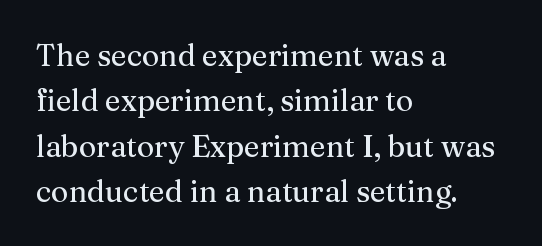
{"serif": "yes", "italic": "no", "width": "normal", "stroke_contrast": "medium", "x_height": "medium", "monospaced": "no", "underline": "no", "align": "left", "line_spacing": "normal", "line_spacing_ratio": 1.51, "letter_spacing": "normal", "letter_spacing_em": 0.0, "glyph_px": 30}
